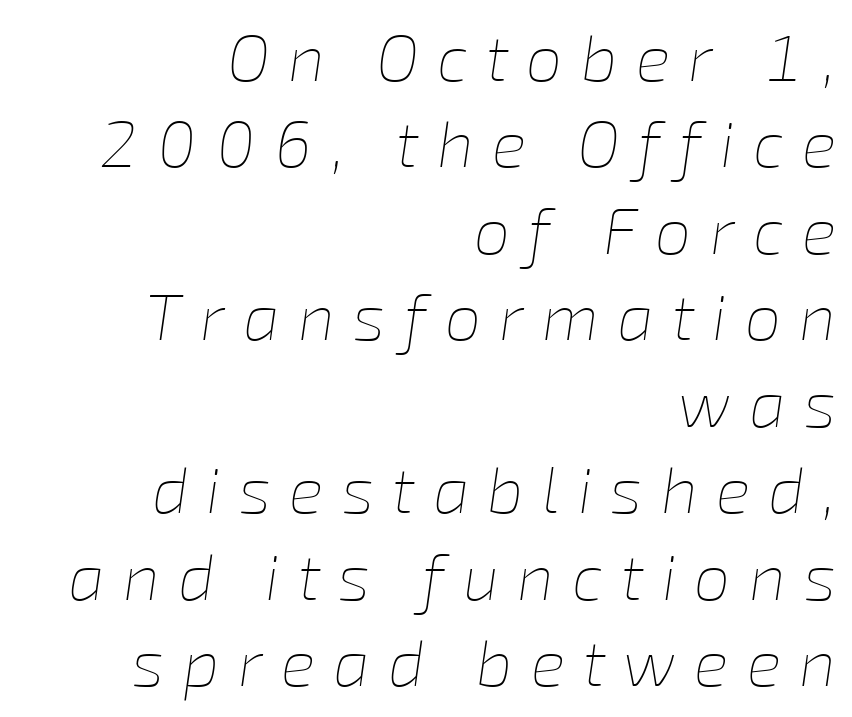
{"italic": "yes", "lean": "right", "slant_degrees": 8, "bold": "no", "weight": "thin", "width": "normal", "stroke_contrast": "low", "x_height": "medium", "monospaced": "no", "underline": "no", "align": "right", "line_spacing": "normal", "line_spacing_ratio": 1.33, "letter_spacing": "wide", "letter_spacing_em": 0.28, "glyph_px": 65}
